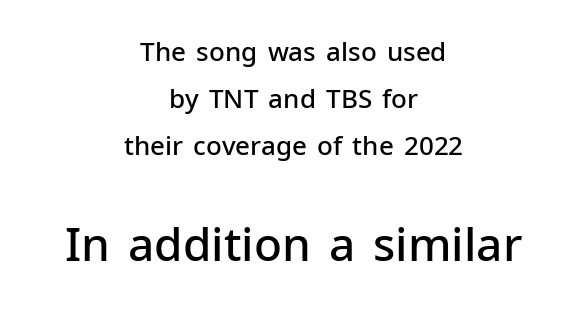
The image shows 46 px semibold sans-serif type, upright; set centered, line spacing 1.81x, normal letter spacing, not underlined; the second (bottom) block is 1.77x larger; low stroke contrast and a medium x-height.
